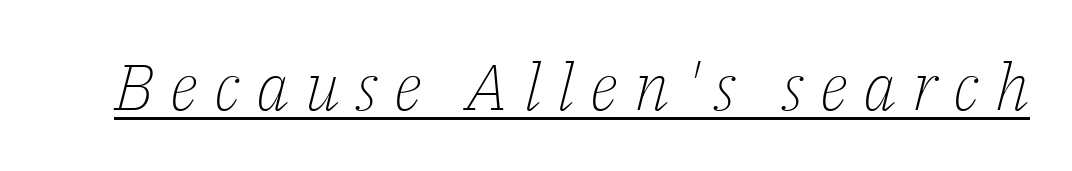
This sample carries an underscore along the baseline area. Posture: slanted. Here the glyphs are tracked loosely, breaking word shapes into spaced letters. The glyphs in this specimen are seriffed.
